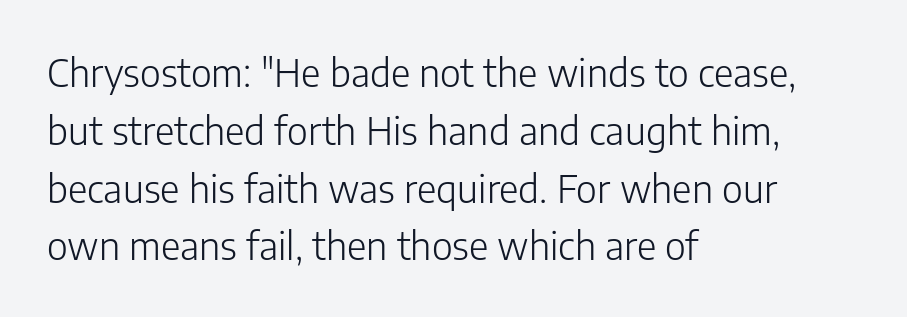
{"serif": "no", "italic": "no", "bold": "no", "weight": "light", "width": "normal", "stroke_contrast": "low", "x_height": "medium", "monospaced": "no", "underline": "no", "align": "left", "line_spacing": "normal", "line_spacing_ratio": 1.52, "letter_spacing": "normal", "letter_spacing_em": 0.0, "glyph_px": 38}
